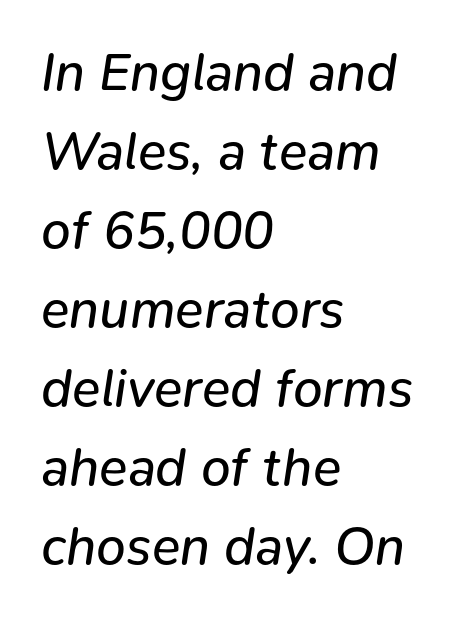
Q: Is the text bold? A: No.
Q: Is the text italic (slanted)? A: Yes, it leans right by about 9 degrees.
Q: Is the text underlined? A: No.
Q: How is the paragraph aligned? A: Left-aligned.
Q: Is the spacing between letters normal or unusually wide? A: Normal.
Q: Is the spacing between lines tight, normal or loose? A: Normal.
Q: Width (condensed, normal, or wide)? A: Normal.
Q: Stroke contrast? A: Low.
Q: x-height? A: Medium.
Q: Monospaced? A: No.
